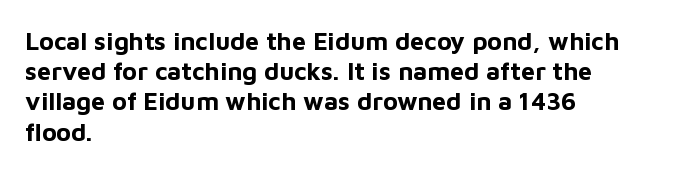
Q: Is the text bold? A: Yes.
Q: Is the text italic (slanted)? A: No, it is upright.
Q: Is the text underlined? A: No.
Q: How is the paragraph aligned? A: Left-aligned.
Q: Is the spacing between letters normal or unusually wide? A: Normal.
